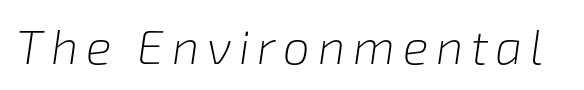
The space beneath each line is pristine and unruled. Proportional: the letters do not fall into vertical columns. The typography opts for an oblique posture over an upright one. A light-to-regular cut is what we see here.
